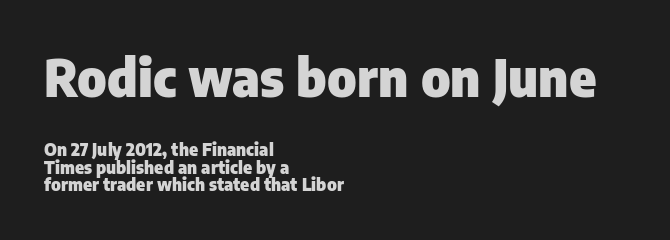
This rendering features lettering with no underline. The lines are quadded left. These lines carry a lot of weight — the face is fully bold. The letters carry no serifs — their stems end cleanly without finishing strokes. The passage shown is typed in a proportional face where columns would drift. Does the bottom block carry the larger type? No, the top block does.
